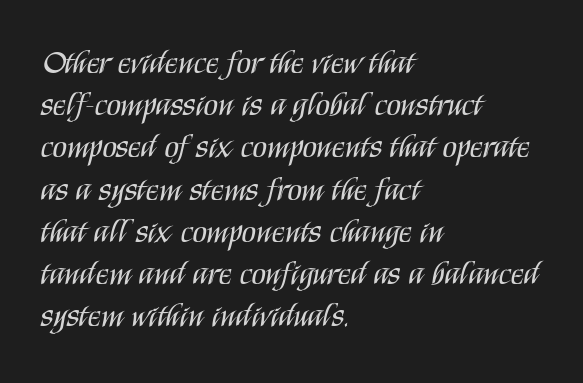
The weight would be labelled regular, book, light, or lighter still. This block has exactly the height ordinary leading produces. Notice how the passage keeps a crisp vertical edge on the left only. Does the type have serifs? No, each stem ends abruptly.
